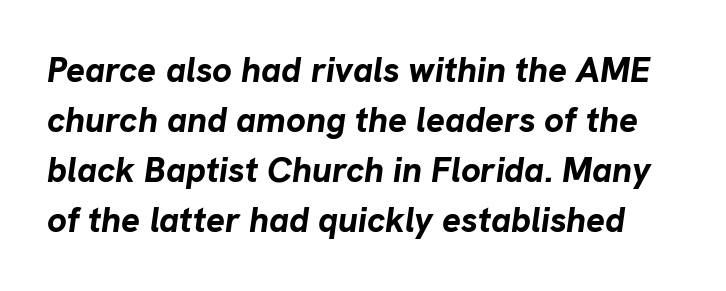
{"italic": "yes", "lean": "right", "slant_degrees": 8, "bold": "yes", "weight": "bold", "width": "normal", "stroke_contrast": "low", "x_height": "medium", "monospaced": "no", "underline": "no", "line_spacing": "normal", "line_spacing_ratio": 1.43, "letter_spacing": "normal", "letter_spacing_em": 0.0, "glyph_px": 35}
